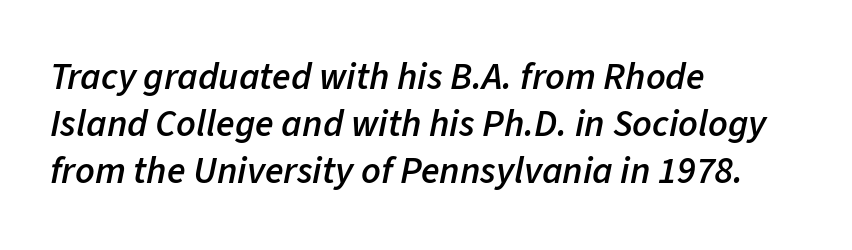
Honestly, the letter spacing is just normal — you wouldn't notice it. How heavy is the stroke? Medium-heavy — a semibold, shy of bold. Note the varied advance widths — an 'i' is clearly narrower than an 'm'. The whole block is typeset with a tilt. The space beneath each line is pristine and unruled.
